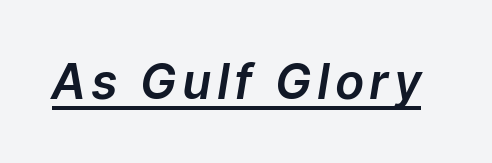
The image shows 48 px text type, italic (leaning right); set underlined; low stroke contrast and a medium x-height.
